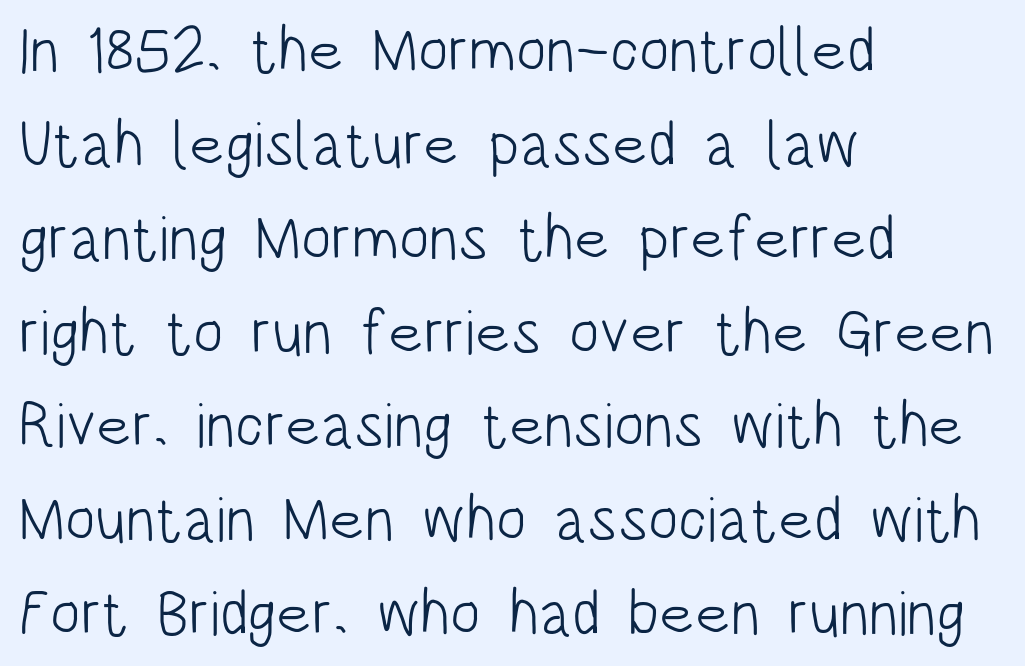
The image shows 63 px light, condensed sans-serif type, upright; set left-aligned, normal line spacing (1.49x), normal letter spacing, not underlined; low stroke contrast and a large x-height.
